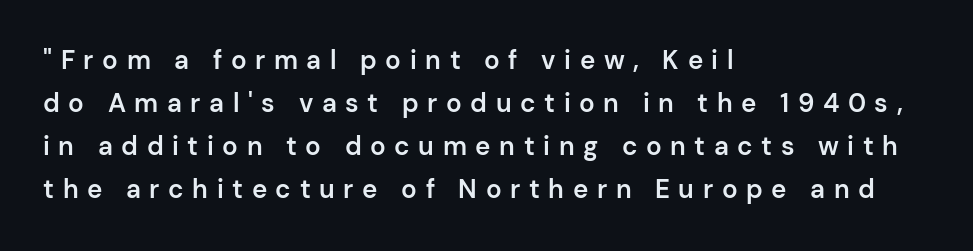
The image shows 26 px text type, upright; set left-aligned, normal line spacing (1.66x), unusually wide letter spacing (+0.33 em), not underlined.
